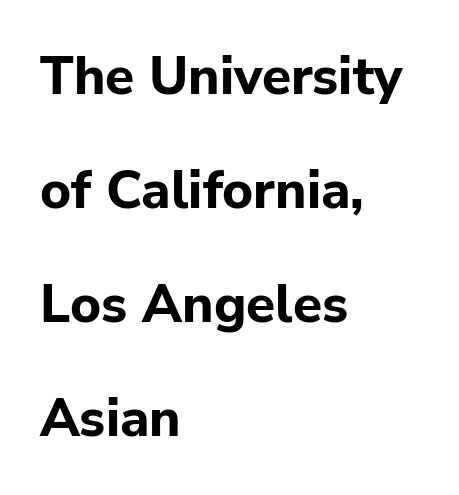
Unmarked baselines from the first word to the last. Characters remain perfectly vertical along every line. These lines are rendered in a variable-pitch font. Check where the strokes stop: nothing finishes them off — pure sans. The type is set solid horizontally, with unmodified tracking.
